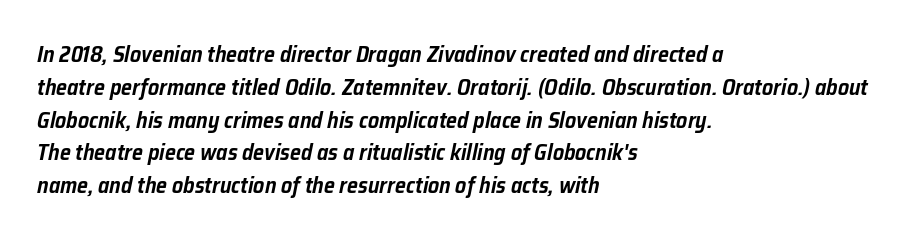
Short and long lines alike share a common starting point at left. Students, note that the glyphs here touch the page at normal intervals. Compared with ordinary roman type, these characters are visibly tilted. The line-height multiplier appears to be the usual default.
